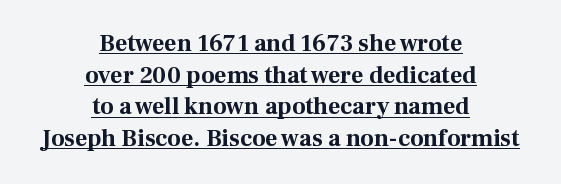
The leading is moderate, giving the passage an even texture. Plenty of ink on the page — the face is bold. Underlining? Definitely there. Nope, not italic — everything's standing straight.
